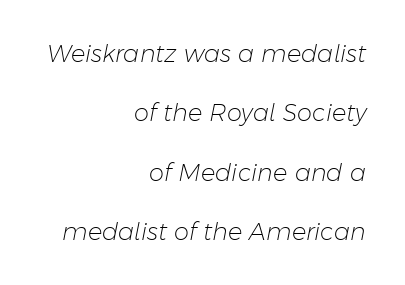
Q: Is the text bold? A: No.
Q: Is the text italic (slanted)? A: Yes, it leans right by about 11 degrees.
Q: Is the text underlined? A: No.
Q: How is the paragraph aligned? A: Right-aligned.
Q: Is the spacing between letters normal or unusually wide? A: Normal.
Q: Is the spacing between lines tight, normal or loose? A: Loose.
